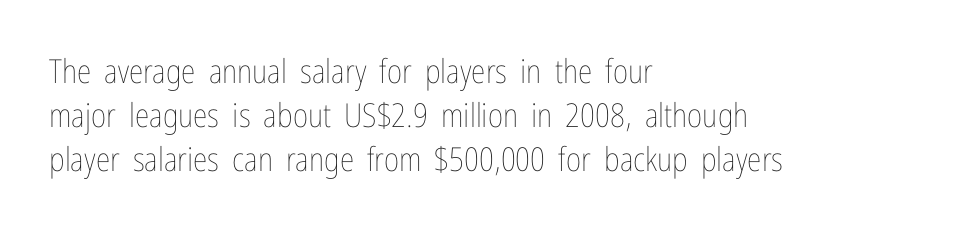
Q: Is the text bold? A: No.
Q: Is the text italic (slanted)? A: No, it is upright.
Q: Is the text underlined? A: No.
Q: How is the paragraph aligned? A: Left-aligned.
Q: Is the spacing between letters normal or unusually wide? A: Normal.
Q: Is the spacing between lines tight, normal or loose? A: Normal.
Q: Width (condensed, normal, or wide)? A: Condensed.
Q: Stroke contrast? A: Low.
Q: x-height? A: Medium.
Q: Monospaced? A: No.
